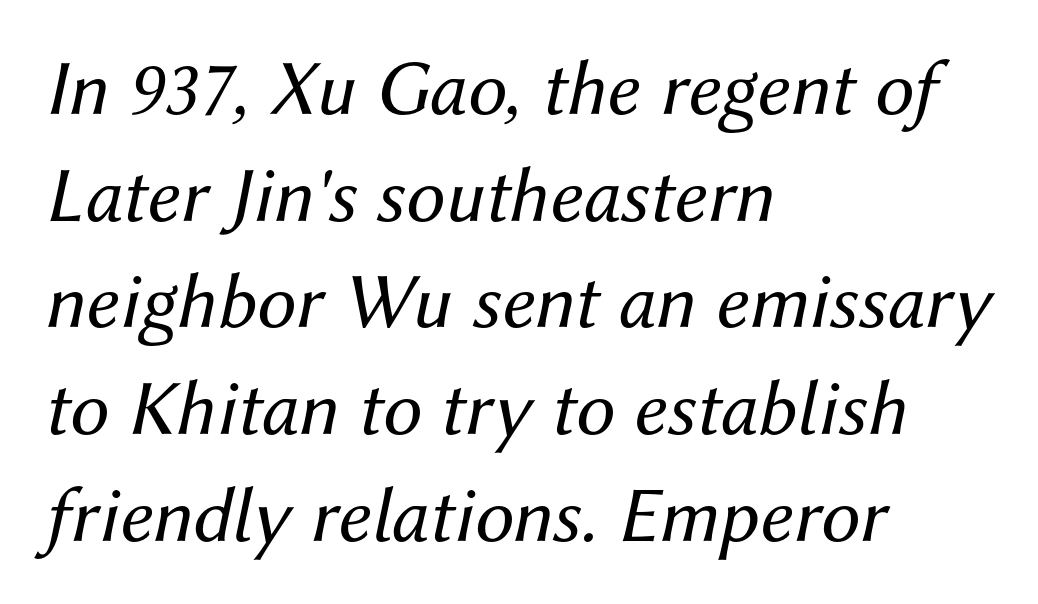
{"italic": "yes", "lean": "right", "slant_degrees": 12, "bold": "no", "weight": "regular", "width": "normal", "stroke_contrast": "medium", "x_height": "medium", "monospaced": "no", "underline": "no", "align": "left", "line_spacing": "normal", "line_spacing_ratio": 1.35, "letter_spacing": "normal", "letter_spacing_em": 0.0, "glyph_px": 79}
